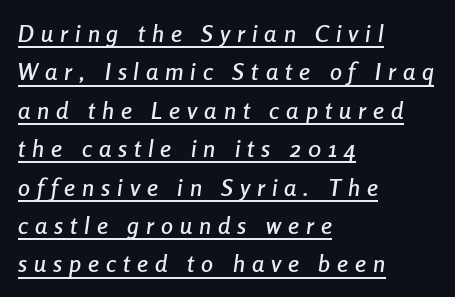
Q: Is the text italic (slanted)? A: Yes, it leans right by about 8 degrees.
Q: Is the text underlined? A: Yes.
Q: How is the paragraph aligned? A: Left-aligned.
Q: Is the spacing between letters normal or unusually wide? A: Unusually wide.
Q: Is the spacing between lines tight, normal or loose? A: Normal.
